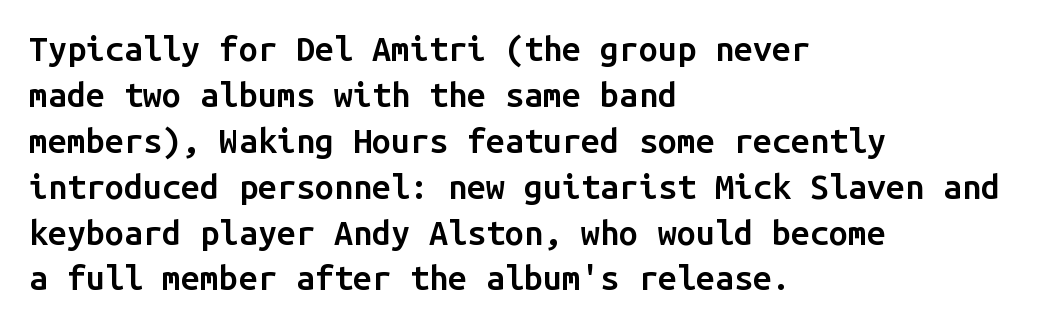
The image shows 34 px semibold sans-serif type, upright, monospaced; set left-aligned, normal line spacing (1.35x), normal letter spacing, not underlined; low stroke contrast and a medium x-height.
